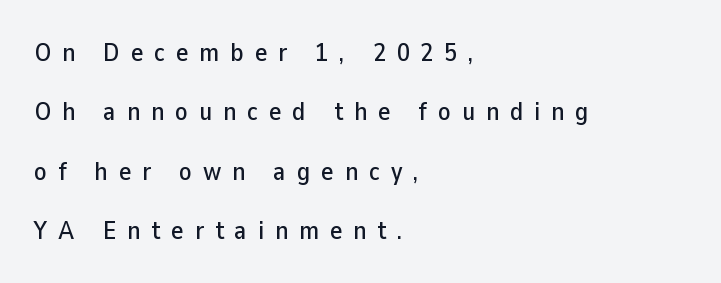
Regarding leading, the lines here are spaced well apart. The lettering holds an erect, upright posture throughout. Look at the tracking — it's clearly loosened, letters drifting apart. The rendering anchors every line to the left-hand side.
